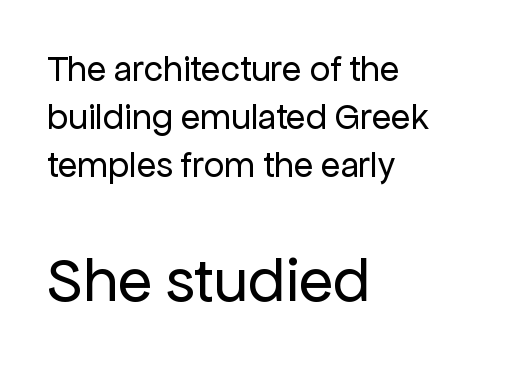
The image shows 63 px regular-weight sans-serif type, upright; set left-aligned, normal line spacing (1.34x), normal letter spacing, not underlined; the second (bottom) block is 1.75x larger; low stroke contrast and a medium x-height.
